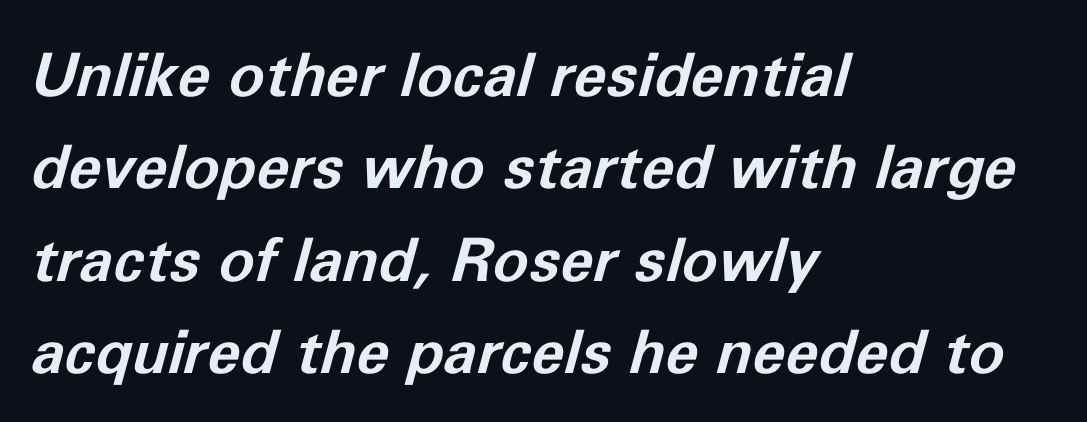
Q: Is the text bold? A: Yes.
Q: Is the text italic (slanted)? A: Yes, it leans right by about 11 degrees.
Q: Is the text underlined? A: No.
Q: How is the paragraph aligned? A: Left-aligned.
Q: Is the spacing between letters normal or unusually wide? A: Normal.
Q: Is the spacing between lines tight, normal or loose? A: Normal.
Q: Width (condensed, normal, or wide)? A: Normal.
Q: Stroke contrast? A: Low.
Q: x-height? A: Medium.
Q: Monospaced? A: No.
